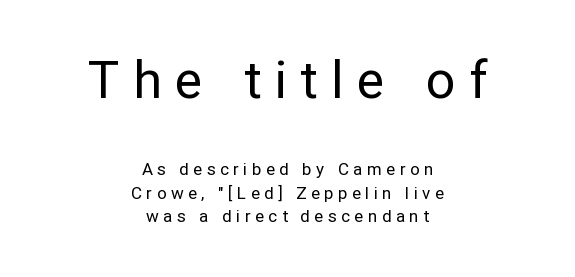
Q: Is the text bold? A: No.
Q: Is the text italic (slanted)? A: No, it is upright.
Q: Is the typeface a serif or a sans-serif typeface? A: Sans-serif.
Q: Is the text underlined? A: No.
Q: How is the paragraph aligned? A: Centered.
Q: Is the spacing between letters normal or unusually wide? A: Unusually wide.
Q: Is the spacing between lines tight, normal or loose? A: Normal.
Q: Which block of text is set in a larger size, the first (top) or the second (bottom)? A: The first (top) one.
Q: Width (condensed, normal, or wide)? A: Normal.
Q: Stroke contrast? A: Low.
Q: x-height? A: Medium.
Q: Monospaced? A: No.
